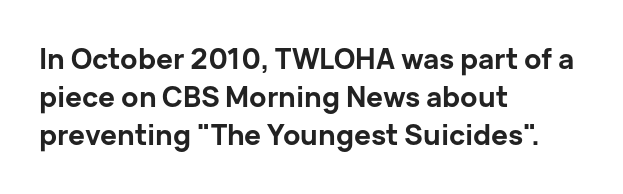
{"serif": "no", "italic": "no", "bold": "yes", "weight": "bold", "width": "normal", "stroke_contrast": "low", "x_height": "medium", "monospaced": "no", "underline": "no", "align": "left", "line_spacing": "normal", "line_spacing_ratio": 1.36, "letter_spacing": "normal", "letter_spacing_em": 0.0, "glyph_px": 28}
